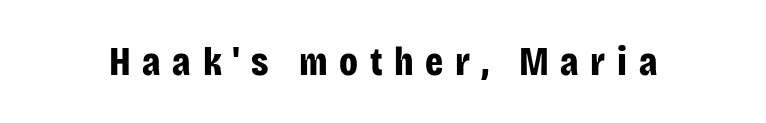
Set as a true bold cut, around the 700 mark. Do the characters align in a grid? No, the font is proportional. A clean baseline with only descenders dipping below it. Short note: letters widely spaced. No italicization has been applied; the sample stays upright.
